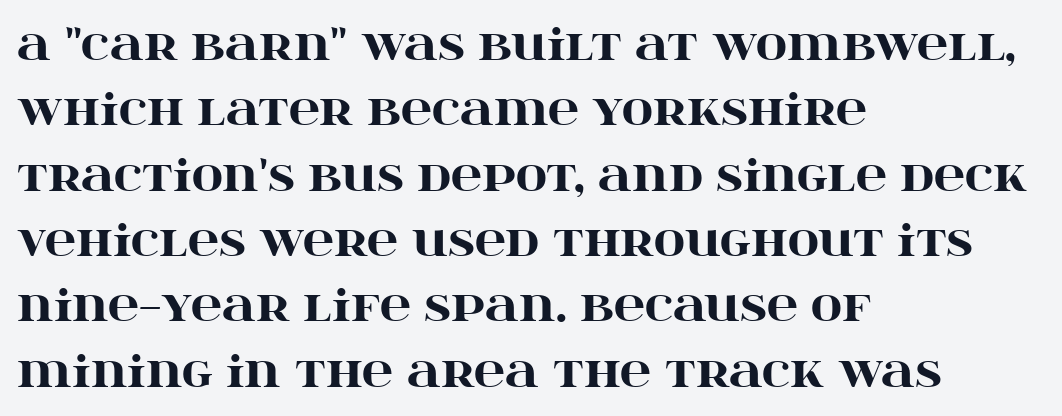
The image shows 43 px heavy, wide serif type, upright; set left-aligned, normal line spacing (1.52x), normal letter spacing, not underlined; high stroke contrast and a large x-height.
